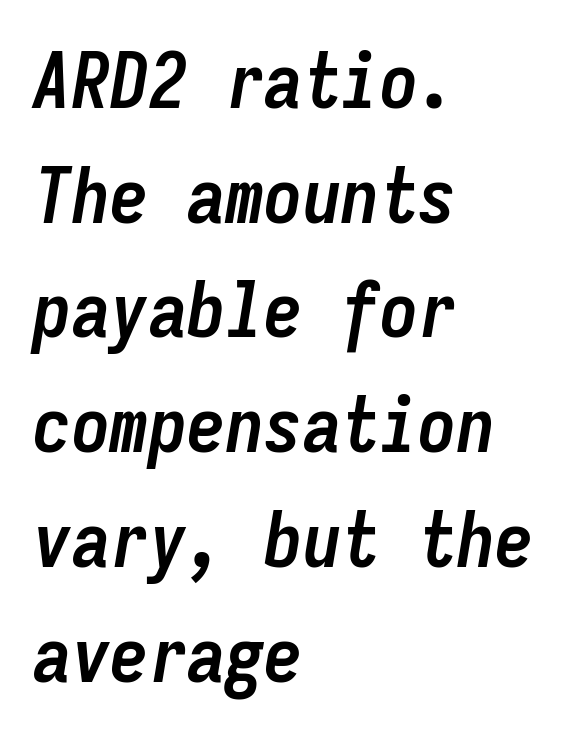
Nobody touched the tracking dial on this one. These lines carry a lot of weight — the face is fully bold. The zone under the glyphs is completely vacant. The compositor pushed each line to the left boundary. Baseline-to-baseline distance is the conventional proportion of letter height.
